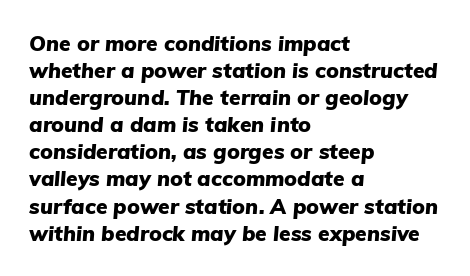
{"italic": "yes", "lean": "right", "slant_degrees": 5, "bold": "yes", "underline": "no", "align": "left", "line_spacing": "normal", "line_spacing_ratio": 1.29, "letter_spacing": "normal", "letter_spacing_em": 0.0, "glyph_px": 21}
